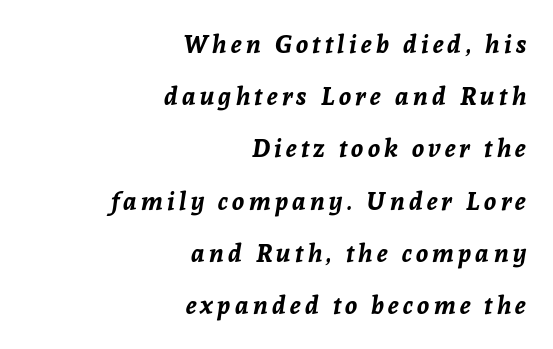
Airy leading. The letters are bold, with thick, heavy strokes. The specimen omits any rule beneath the text block's lines. Is the block centered? No — it sits flush against the right margin.
